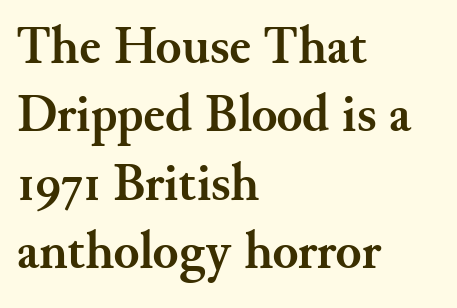
Are there feet on the stems? There are — it's a serif. Normally led — the rows are evenly, conventionally spaced. Line starts are locked; line ends wander. Lines of text with bare space underneath.
